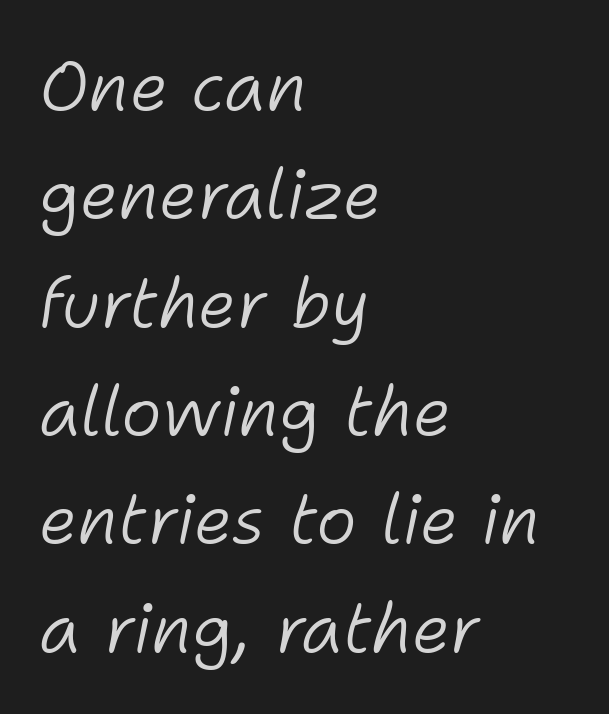
{"italic": "yes", "lean": "right", "slant_degrees": 11, "bold": "no", "weight": "light", "width": "normal", "stroke_contrast": "low", "x_height": "medium", "monospaced": "no", "underline": "no", "align": "left", "line_spacing": "normal", "line_spacing_ratio": 1.57, "letter_spacing": "normal", "letter_spacing_em": 0.0, "glyph_px": 69}
